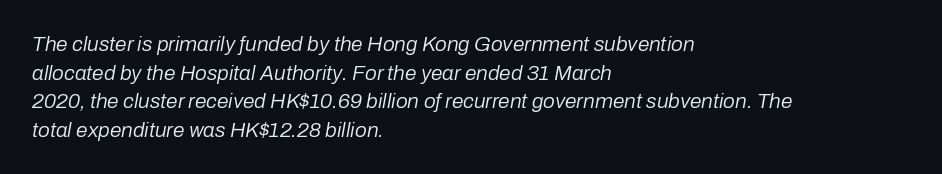
{"italic": "yes", "lean": "right", "slant_degrees": 10, "bold": "no", "underline": "no", "align": "left", "line_spacing": "normal", "line_spacing_ratio": 1.36, "letter_spacing": "normal", "letter_spacing_em": 0.0, "glyph_px": 21}
